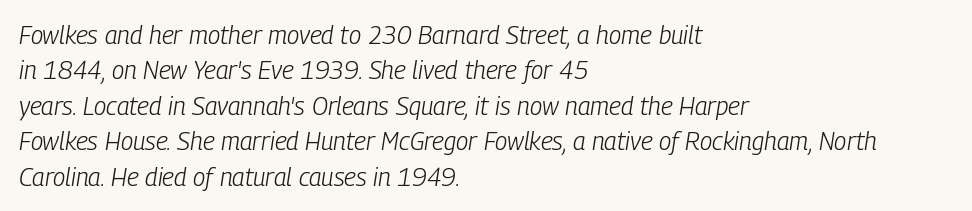
{"italic": "yes", "lean": "right", "slant_degrees": 9, "bold": "no", "underline": "no", "align": "left", "line_spacing": "normal", "line_spacing_ratio": 1.42, "letter_spacing": "normal", "letter_spacing_em": 0.0, "glyph_px": 25}
